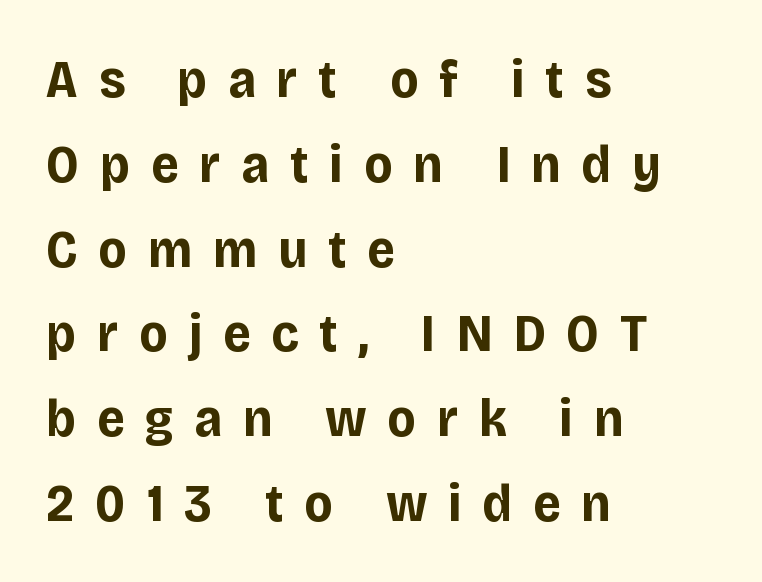
The image shows 54 px bold sans-serif type, upright; set left-aligned, normal line spacing (1.57x), unusually wide letter spacing (+0.38 em), not underlined; low stroke contrast and a large x-height.
